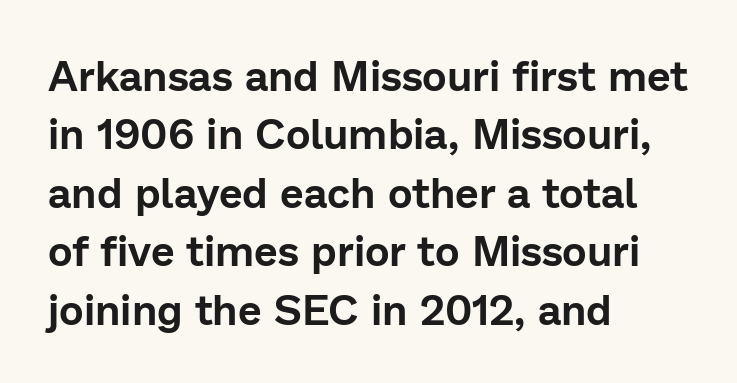
Q: Is the text italic (slanted)? A: No, it is upright.
Q: Is the typeface a serif or a sans-serif typeface? A: Sans-serif.
Q: Is the text underlined? A: No.
Q: How is the paragraph aligned? A: Left-aligned.
Q: Is the spacing between letters normal or unusually wide? A: Normal.
Q: Is the spacing between lines tight, normal or loose? A: Normal.
Q: Width (condensed, normal, or wide)? A: Normal.
Q: Stroke contrast? A: Low.
Q: x-height? A: Medium.
Q: Monospaced? A: No.
